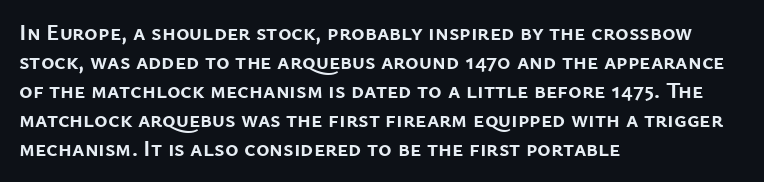
Q: Is the text bold? A: Yes.
Q: Is the text italic (slanted)? A: No, it is upright.
Q: Is the text underlined? A: No.
Q: How is the paragraph aligned? A: Left-aligned.
Q: Is the spacing between letters normal or unusually wide? A: Normal.
Q: Is the spacing between lines tight, normal or loose? A: Normal.
